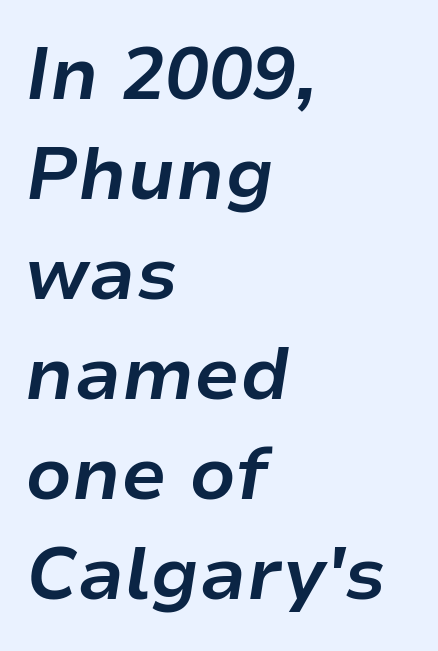
The image shows 73 px bold type, italic (leaning right); set left-aligned, normal line spacing (1.37x), normal letter spacing, not underlined; low stroke contrast and a medium x-height.
